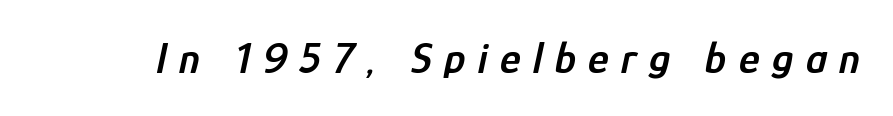
{"italic": "yes", "lean": "right", "slant_degrees": 12, "bold": "semi", "weight": "semibold", "width": "condensed", "stroke_contrast": "low", "x_height": "medium", "monospaced": "no", "underline": "no", "letter_spacing": "wide", "letter_spacing_em": 0.28, "glyph_px": 44}
